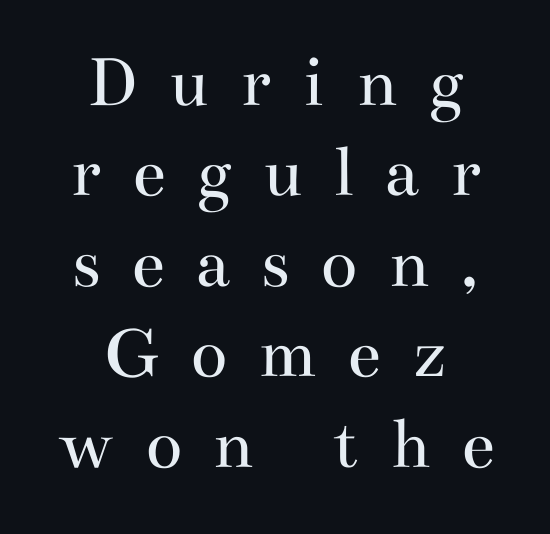
{"serif": "yes", "italic": "no", "bold": "no", "weight": "regular", "width": "wide", "stroke_contrast": "medium", "x_height": "small", "monospaced": "no", "underline": "no", "align": "center", "line_spacing_ratio": 1.19, "letter_spacing": "wide", "letter_spacing_em": 0.4, "glyph_px": 76}
